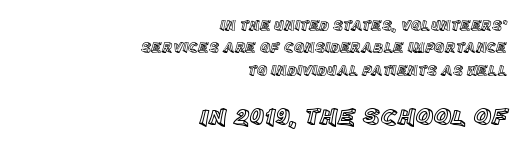
Descender tails drop into unmarked territory. Quick note: interline space is typical. The lines in this sample share a right terminus and differ only in where they begin.
